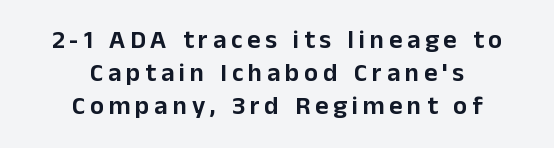
The image shows 26 px text type, upright; set centered, normal line spacing (1.26x), not underlined.
